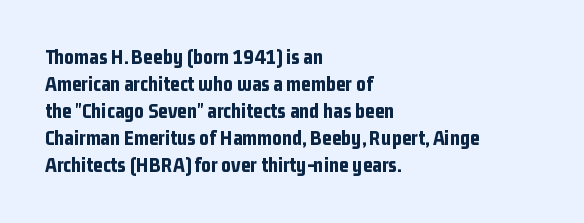
The space directly below the letters is spotless. In terms of leading, this rendering sits right in the middle. Notice how the stems are strictly vertical — no italics here. Honestly, the letter spacing is just normal — you wouldn't notice it. Typesetter's note: full bold, strokes at maximum text heaviness.
